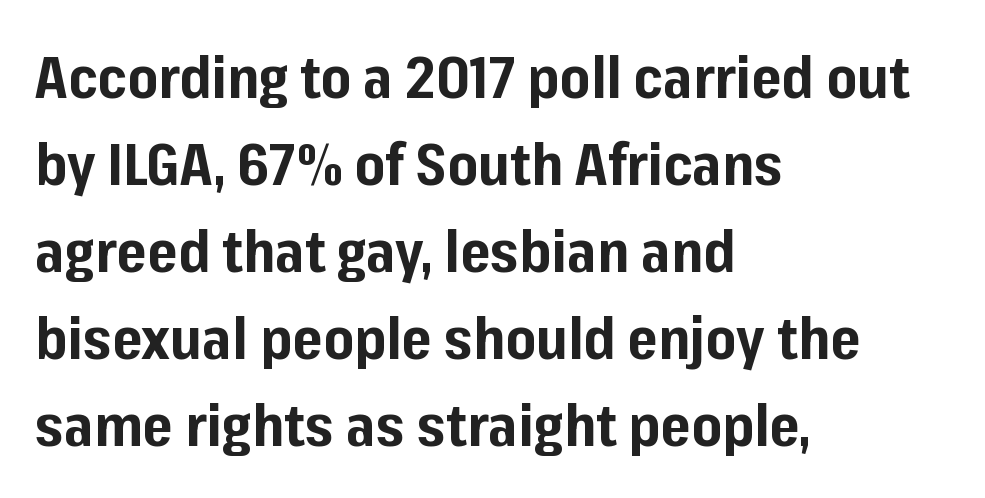
Q: Is the text bold? A: Yes.
Q: Is the text italic (slanted)? A: No, it is upright.
Q: Is the typeface a serif or a sans-serif typeface? A: Sans-serif.
Q: Is the text underlined? A: No.
Q: How is the paragraph aligned? A: Left-aligned.
Q: Is the spacing between letters normal or unusually wide? A: Normal.
Q: Is the spacing between lines tight, normal or loose? A: Normal.
Q: Width (condensed, normal, or wide)? A: Normal.
Q: Stroke contrast? A: Low.
Q: x-height? A: Medium.
Q: Monospaced? A: No.
